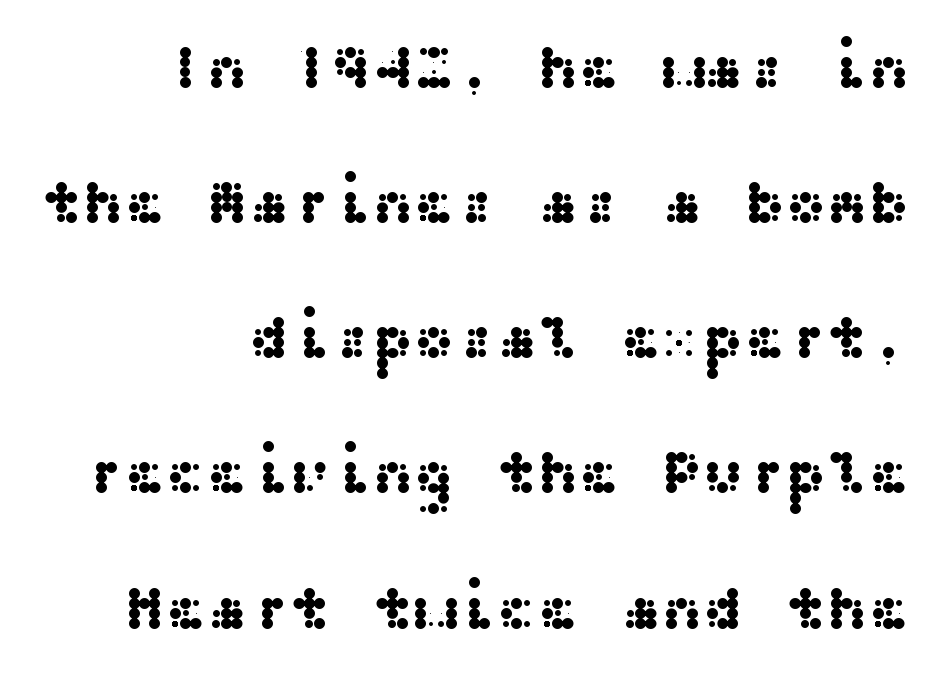
{"serif": "no", "italic": "no", "width": "wide", "stroke_contrast": "medium", "x_height": "medium", "underline": "no", "align": "right", "line_spacing": "loose", "line_spacing_ratio": 2.18, "letter_spacing": "normal", "letter_spacing_em": 0.0, "glyph_px": 62}
